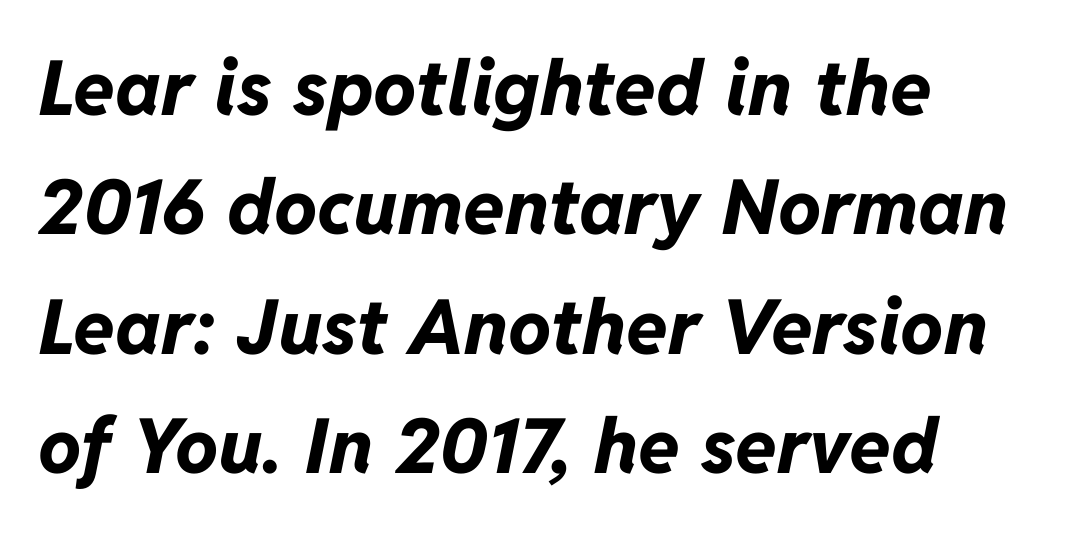
Q: Is the text bold? A: Yes.
Q: Is the text italic (slanted)? A: Yes, it leans right by about 11 degrees.
Q: Is the text underlined? A: No.
Q: Is the spacing between letters normal or unusually wide? A: Normal.
Q: Is the spacing between lines tight, normal or loose? A: Normal.
Q: Width (condensed, normal, or wide)? A: Normal.
Q: Stroke contrast? A: Low.
Q: x-height? A: Medium.
Q: Monospaced? A: No.
